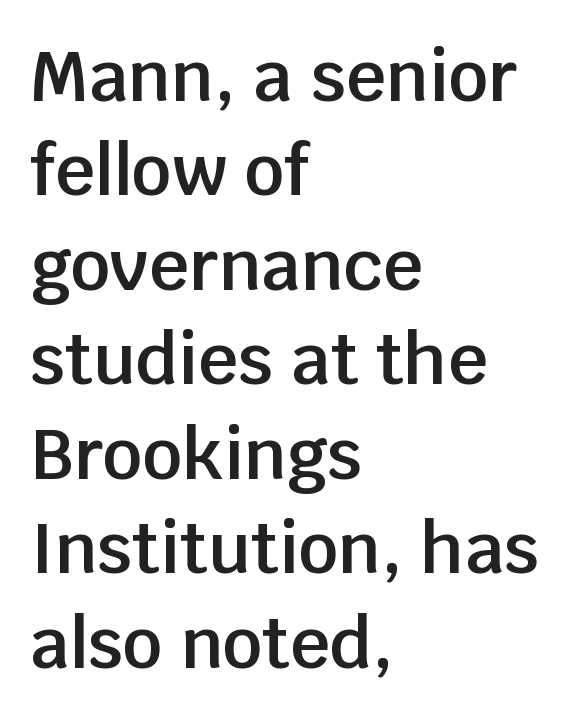
Its strokes are somewhat broadened, the hallmark of semibold type. The leading is moderate, giving the passage an even texture. Inter-character spacing is left at the font's built-in metrics. A classic flush-left, rag-right setting is used for this passage. Descenders hang freely into open space. Each letter's strokes conclude bluntly, with no projecting serifs.
